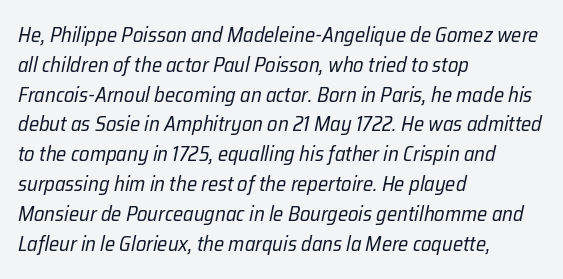
The image shows 21 px text type, italic (leaning right); set left-aligned, normal line spacing (1.42x), normal letter spacing, not underlined.
